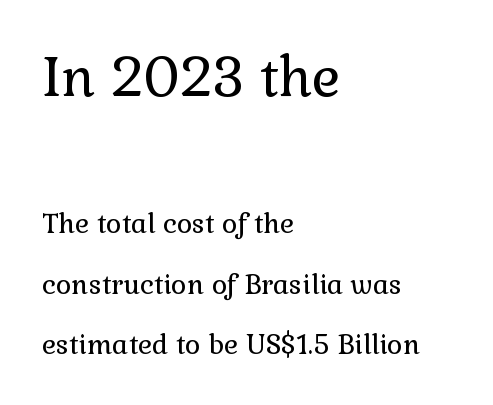
{"serif": "yes", "italic": "no", "bold": "no", "weight": "regular", "width": "normal", "stroke_contrast": "low", "x_height": "medium", "monospaced": "no", "underline": "no", "align": "left", "line_spacing": "loose", "line_spacing_ratio": 2.24, "letter_spacing": "normal", "letter_spacing_em": 0.0, "larger_block": "first", "size_ratio": 2.0, "glyph_px": 54}
